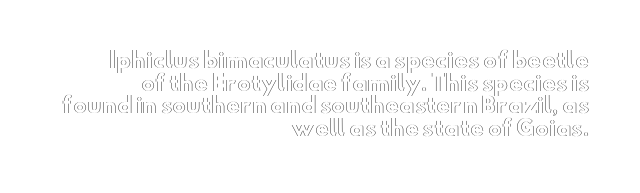
Q: Is the text italic (slanted)? A: No, it is upright.
Q: Is the text underlined? A: No.
Q: How is the paragraph aligned? A: Right-aligned.
Q: Is the spacing between letters normal or unusually wide? A: Normal.
Q: Is the spacing between lines tight, normal or loose? A: Tight.
